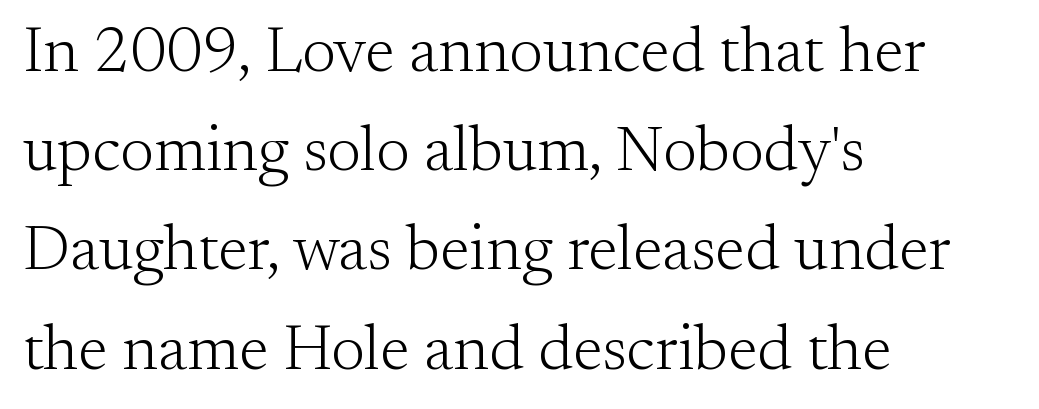
{"serif": "yes", "italic": "no", "bold": "no", "weight": "light", "width": "normal", "stroke_contrast": "medium", "x_height": "small", "monospaced": "no", "underline": "no", "align": "left", "line_spacing": "normal", "line_spacing_ratio": 1.55, "letter_spacing": "normal", "letter_spacing_em": 0.0, "glyph_px": 64}
